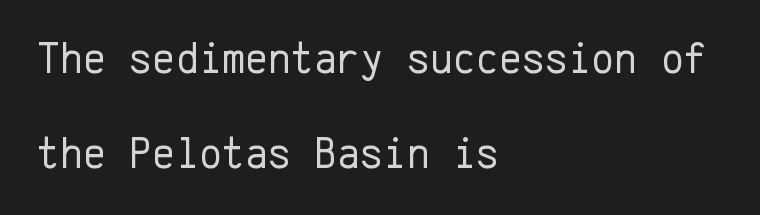
The font is comparable to plain body text, perhaps lighter. Caption: standard tracking, unaltered. The type sits square on the baseline with zero lean. Vertical spacing — loose. The passage shown is typed in a monospace face where columns stay perfectly aligned.
